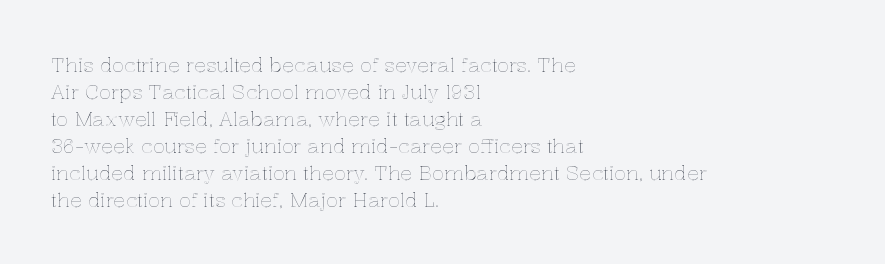
Q: Is the text italic (slanted)? A: No, it is upright.
Q: Is the text underlined? A: No.
Q: How is the paragraph aligned? A: Left-aligned.
Q: Is the spacing between letters normal or unusually wide? A: Normal.
Q: Is the spacing between lines tight, normal or loose? A: Normal.
